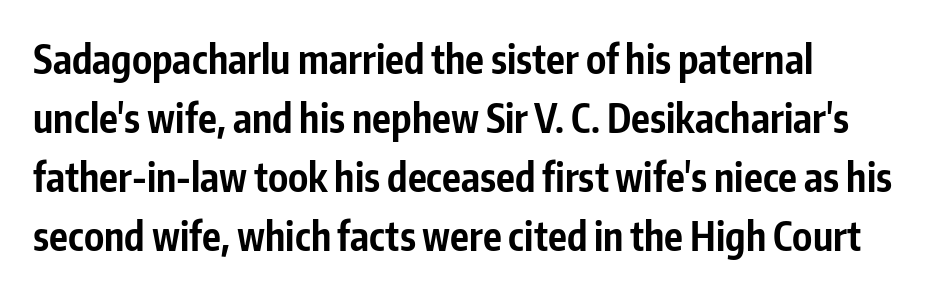
Spacing verdict: proportional, widths tailored to each character. The ragged edge is on the right, which tells us the setting is flush left. Bare-footed words on every line. The rows are spaced the way most documents space them.
